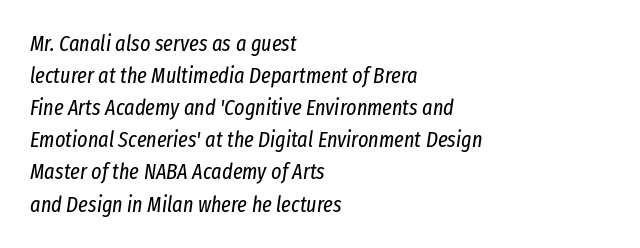
{"italic": "yes", "lean": "right", "slant_degrees": 8, "bold": "no", "underline": "no", "align": "left", "line_spacing": "normal", "line_spacing_ratio": 1.46, "letter_spacing": "normal", "letter_spacing_em": 0.0, "glyph_px": 22}
